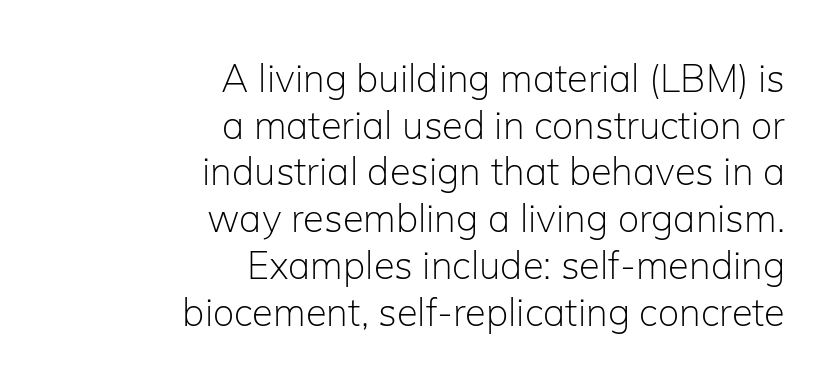
The image shows 38 px light sans-serif type, upright; set right-aligned, line spacing 1.23x, normal letter spacing, not underlined; low stroke contrast and a medium x-height.
